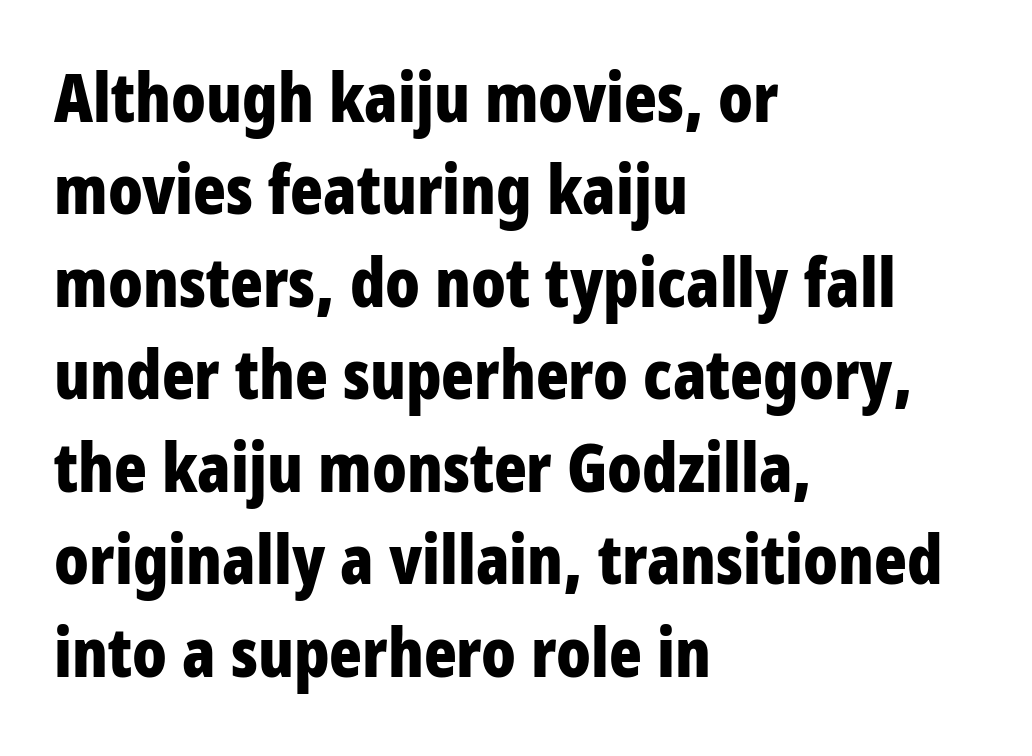
The image shows 68 px bold, condensed sans-serif type, upright; set left-aligned, normal line spacing (1.36x), normal letter spacing, not underlined; low stroke contrast and a large x-height.
